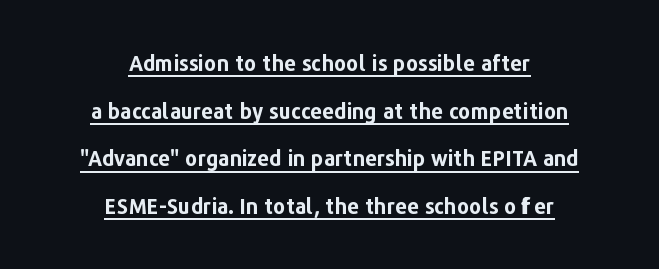
Q: Is the text bold? A: Yes.
Q: Is the text italic (slanted)? A: No, it is upright.
Q: Is the text underlined? A: Yes.
Q: How is the paragraph aligned? A: Centered.
Q: Is the spacing between letters normal or unusually wide? A: Normal.
Q: Is the spacing between lines tight, normal or loose? A: Loose.
